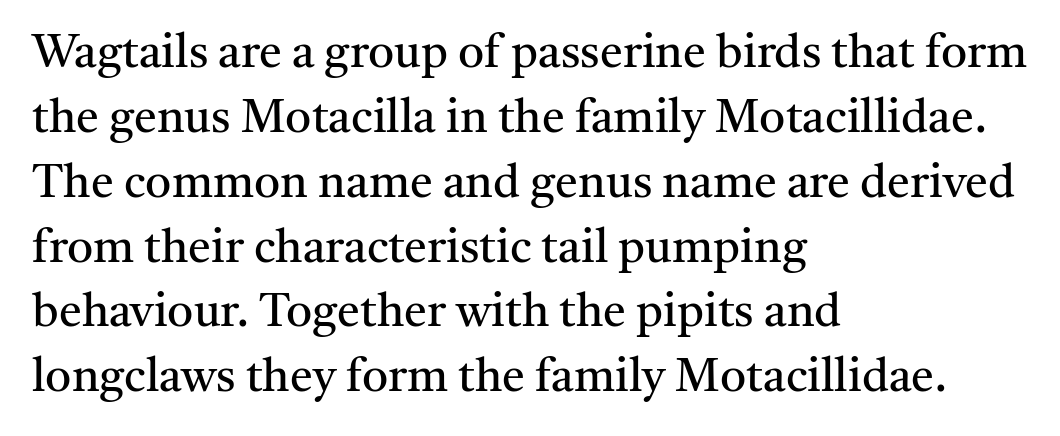
{"serif": "yes", "italic": "no", "bold": "no", "weight": "regular", "width": "normal", "stroke_contrast": "medium", "x_height": "medium", "monospaced": "no", "underline": "no", "align": "left", "line_spacing": "normal", "line_spacing_ratio": 1.41, "letter_spacing": "normal", "letter_spacing_em": 0.0, "glyph_px": 46}
